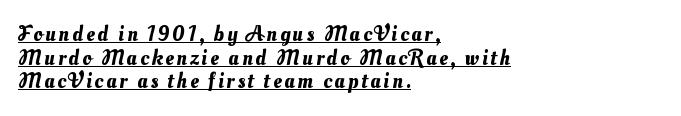
{"underline": "yes", "align": "left", "line_spacing": "tight", "line_spacing_ratio": 1.07, "glyph_px": 22}
